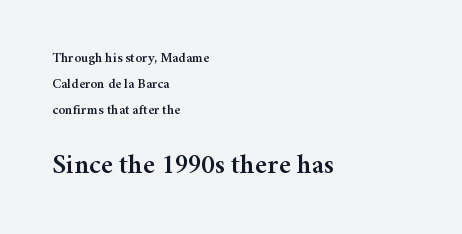
The image shows 28 px serif type, upright; set left-aligned, line spacing 1.87x, normal letter spacing, not underlined; the second (bottom) block is 2.0x larger; medium stroke contrast and a medium x-height.
